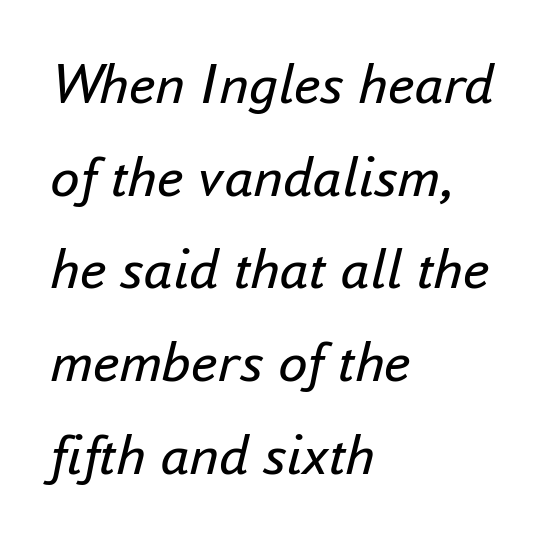
Q: Is the text bold? A: No.
Q: Is the text italic (slanted)? A: Yes, it leans right by about 16 degrees.
Q: Is the text underlined? A: No.
Q: How is the paragraph aligned? A: Left-aligned.
Q: Is the spacing between letters normal or unusually wide? A: Normal.
Q: Is the spacing between lines tight, normal or loose? A: Normal.
Q: Width (condensed, normal, or wide)? A: Normal.
Q: Stroke contrast? A: Low.
Q: x-height? A: Small.
Q: Monospaced? A: No.
